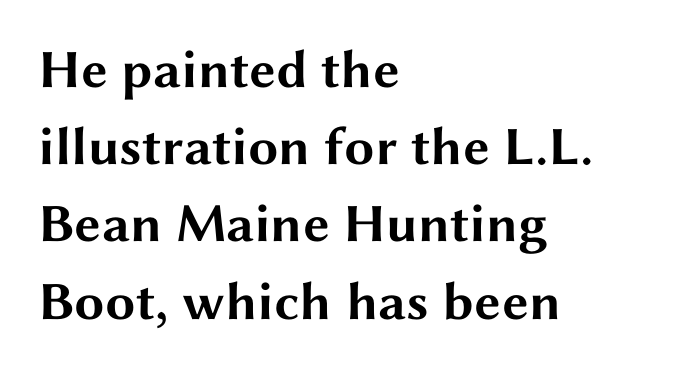
The image shows 54 px bold, wide sans-serif type, upright; set left-aligned, normal line spacing (1.43x), normal letter spacing, not underlined; medium stroke contrast and a medium x-height.
